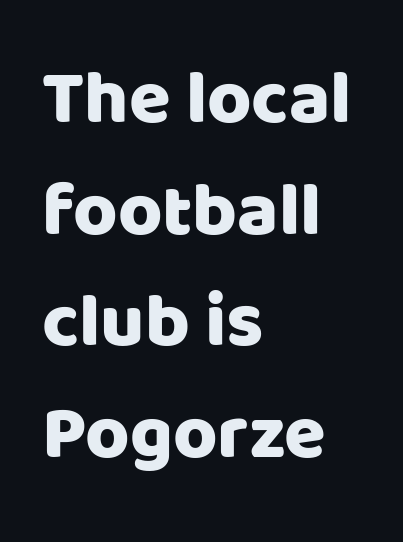
The image shows 76 px sans-serif type, upright; set left-aligned, normal line spacing (1.47x), normal letter spacing, not underlined; low stroke contrast and a large x-height.
